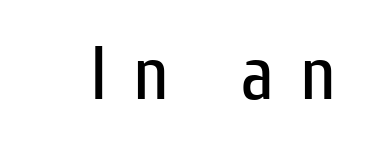
{"serif": "no", "italic": "no", "bold": "no", "weight": "regular", "width": "condensed", "stroke_contrast": "low", "x_height": "medium", "monospaced": "no", "underline": "no", "letter_spacing": "wide", "letter_spacing_em": 0.34, "glyph_px": 76}
